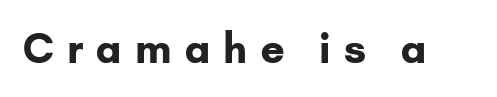
Underline: absent. Display-style spreading of the glyphs; the letterfit is very open. Ordinary non-slanted type is in use. The text was rendered using a sans face with plain stroke endings. The glyphs have the mass of a bold cut. A typesetter would call this proportional, since set widths differ per character.
